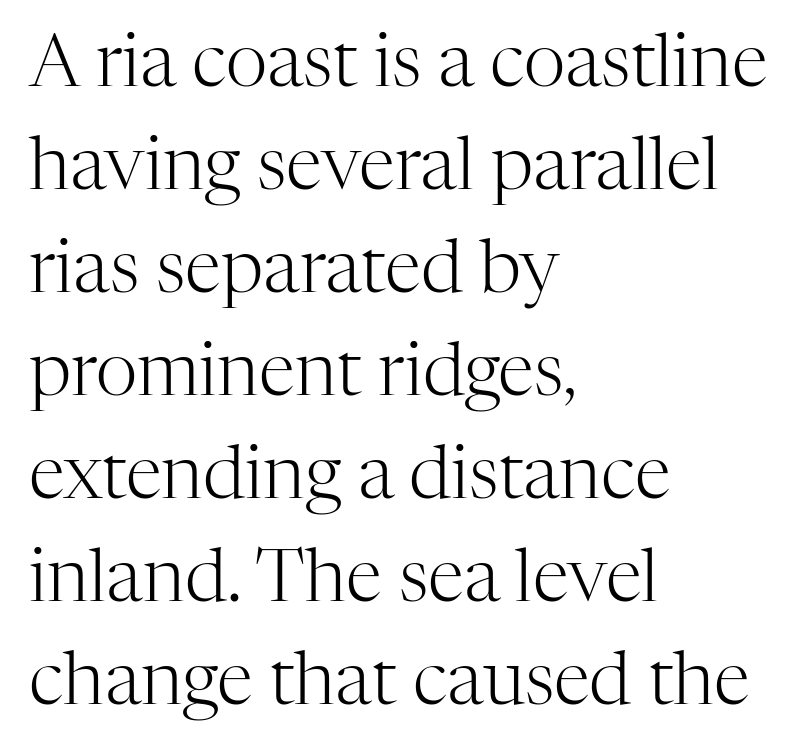
Q: Is the text bold? A: No.
Q: Is the text italic (slanted)? A: No, it is upright.
Q: Is the typeface a serif or a sans-serif typeface? A: Serif.
Q: Is the text underlined? A: No.
Q: How is the paragraph aligned? A: Left-aligned.
Q: Is the spacing between letters normal or unusually wide? A: Normal.
Q: Is the spacing between lines tight, normal or loose? A: Normal.
Q: Width (condensed, normal, or wide)? A: Normal.
Q: Stroke contrast? A: High.
Q: x-height? A: Medium.
Q: Monospaced? A: No.
